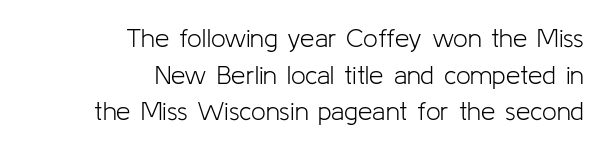
{"italic": "no", "bold": "no", "underline": "no", "align": "right", "line_spacing": "normal", "line_spacing_ratio": 1.41, "letter_spacing": "normal", "letter_spacing_em": 0.0, "glyph_px": 26}
